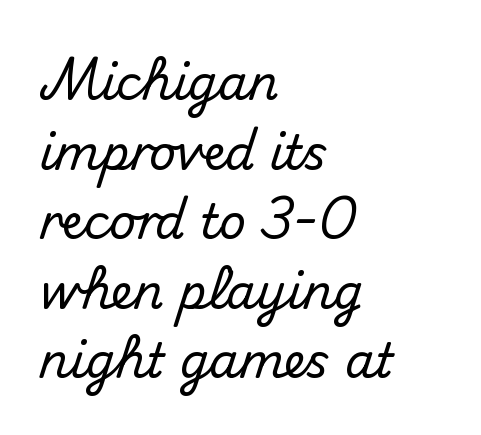
Q: Is the text italic (slanted)? A: Yes.
Q: Is the typeface a serif or a sans-serif typeface? A: Sans-serif.
Q: Is the text underlined? A: No.
Q: How is the paragraph aligned? A: Left-aligned.
Q: Is the spacing between letters normal or unusually wide? A: Normal.
Q: Is the spacing between lines tight, normal or loose? A: Normal.
Q: Width (condensed, normal, or wide)? A: Normal.
Q: Stroke contrast? A: Medium.
Q: x-height? A: Small.
Q: Monospaced? A: No.
